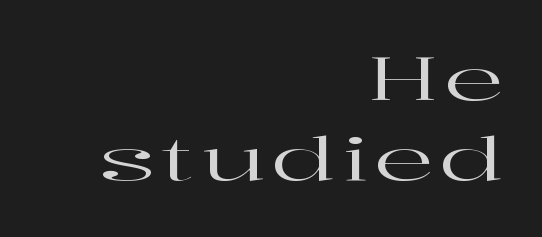
{"serif": "yes", "italic": "no", "width": "wide", "stroke_contrast": "high", "x_height": "medium", "monospaced": "no", "underline": "no", "align": "right", "line_spacing": "normal", "line_spacing_ratio": 1.36, "glyph_px": 59}
